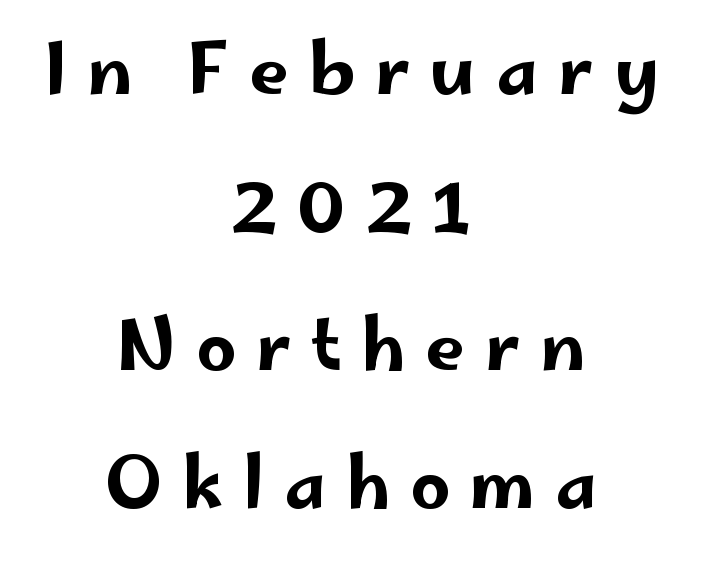
{"serif": "no", "italic": "no", "width": "wide", "stroke_contrast": "low", "x_height": "small", "monospaced": "no", "underline": "no", "align": "center", "line_spacing": "loose", "line_spacing_ratio": 1.97, "letter_spacing": "wide", "letter_spacing_em": 0.28, "glyph_px": 70}
